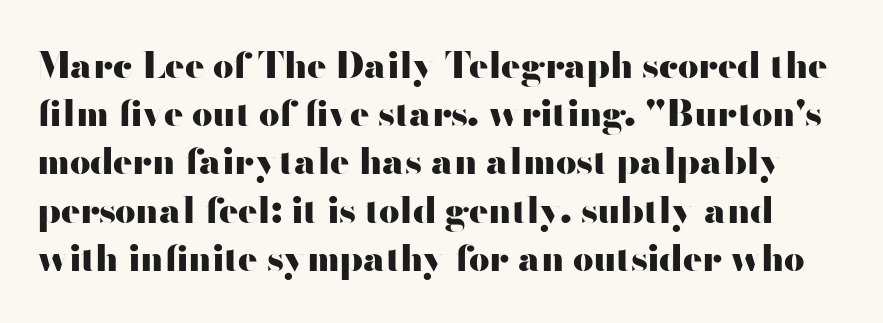
{"italic": "no", "bold": "yes", "weight": "heavy", "width": "wide", "stroke_contrast": "high", "x_height": "small", "monospaced": "no", "underline": "no", "line_spacing": "normal", "line_spacing_ratio": 1.34, "letter_spacing": "normal", "letter_spacing_em": 0.0, "glyph_px": 36}
